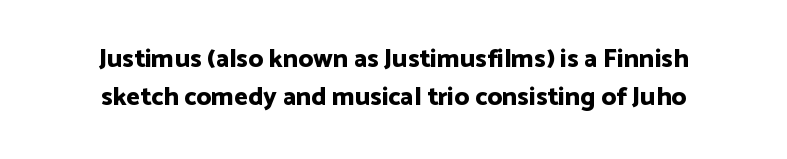
Q: Is the text bold? A: Yes.
Q: Is the text italic (slanted)? A: No, it is upright.
Q: Is the text underlined? A: No.
Q: How is the paragraph aligned? A: Centered.
Q: Is the spacing between letters normal or unusually wide? A: Normal.
Q: Is the spacing between lines tight, normal or loose? A: Normal.
